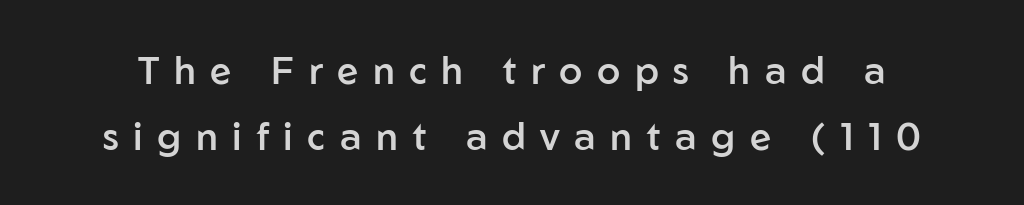
Weight: semibold (demi). Compared with typical body copy, the letter spacing here is much looser. Is this a fixed-width face? No — the glyphs have proportional, varying widths. Observe the absence of serifs on each vertical stroke in this sample. Only glyphs here, with clear space below each row. Nope, not italic — everything's standing straight.
